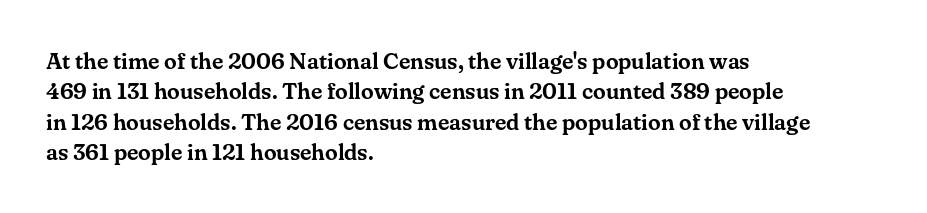
The face used here is rendered with its standard letterfit. These lines are set flush left with a ragged right edge. The glyphs are unaccompanied by any horizontal stroke below them. Normally led — the rows are evenly, conventionally spaced. Do the letters lean? They stand straight.
